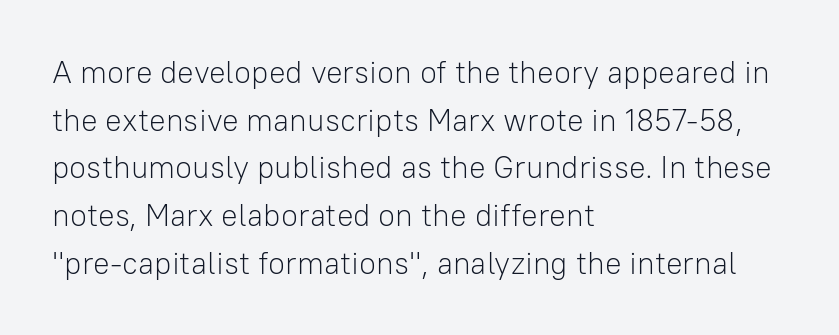
{"serif": "no", "italic": "no", "bold": "no", "weight": "light", "width": "normal", "stroke_contrast": "low", "x_height": "medium", "monospaced": "no", "underline": "no", "align": "left", "line_spacing": "normal", "line_spacing_ratio": 1.54, "letter_spacing": "normal", "letter_spacing_em": 0.0, "glyph_px": 31}
